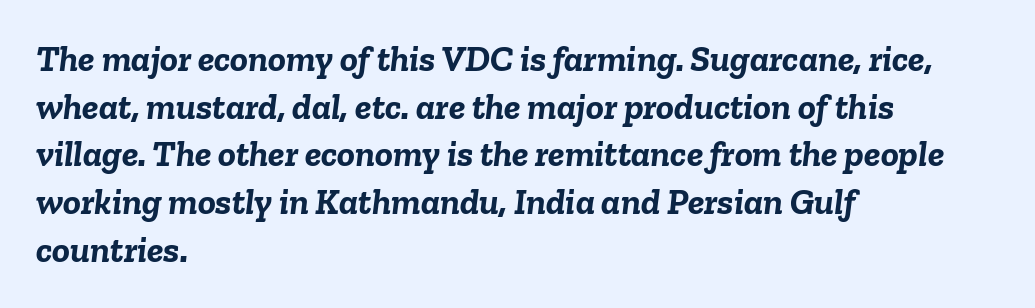
The image shows 37 px semibold type, italic (leaning right); set left-aligned, normal line spacing (1.29x), normal letter spacing, not underlined; low stroke contrast and a medium x-height.
